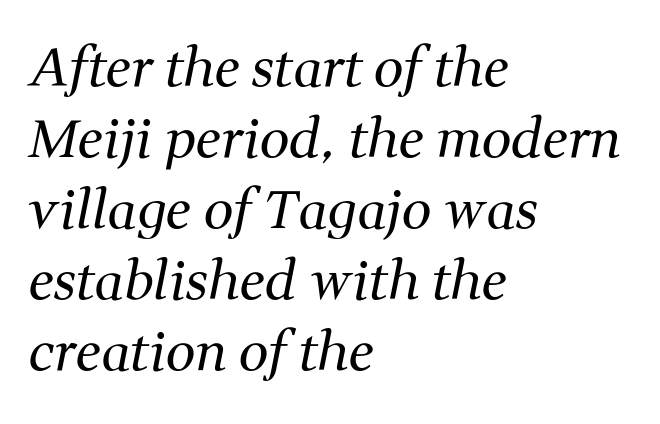
{"serif": "yes", "italic": "yes", "lean": "right", "slant_degrees": 11, "bold": "no", "weight": "regular", "width": "normal", "stroke_contrast": "medium", "x_height": "medium", "monospaced": "no", "underline": "no", "align": "left", "line_spacing": "normal", "line_spacing_ratio": 1.34, "letter_spacing": "normal", "letter_spacing_em": 0.0, "glyph_px": 53}
